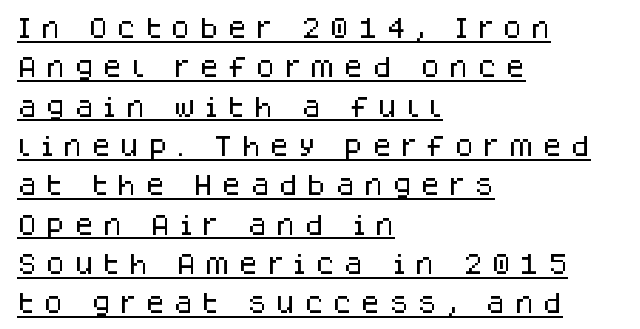
Alignment: flush left. Is the letter spacing exaggerated? Yes — the characters are pushed far apart. The glyphs are accompanied by a horizontal stroke just below them. Ascenders rise straight up at ninety degrees.
